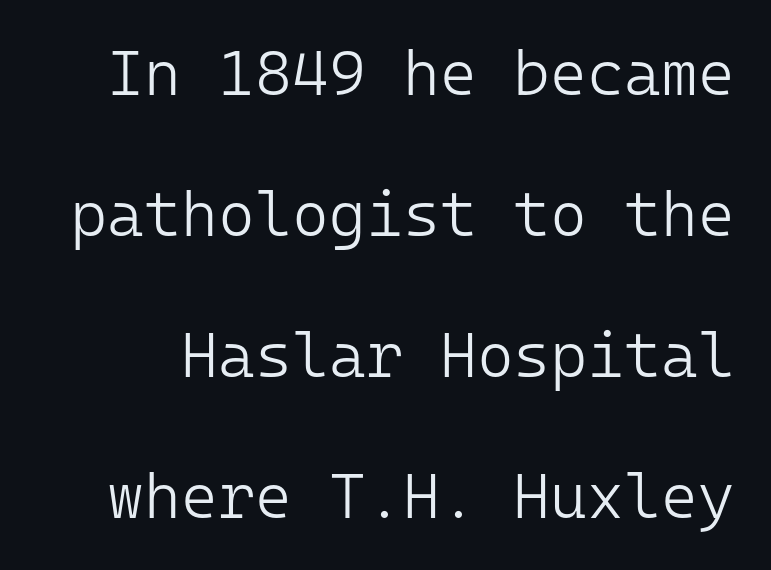
The image shows 63 px light sans-serif type, upright, monospaced; set loose line spacing (2.24x), normal letter spacing, not underlined; low stroke contrast and a medium x-height.
